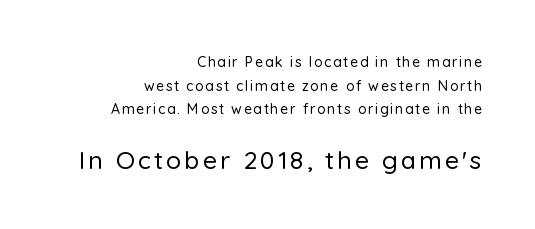
Look at the glyph heights: the lower group is clearly the bigger setting. Baseline-to-baseline distance is the conventional proportion of letter height. The strip under each line holds only bare page. It's the straight-up-and-down kind of type. This rendering uses right alignment, leaving the left contour irregular.
